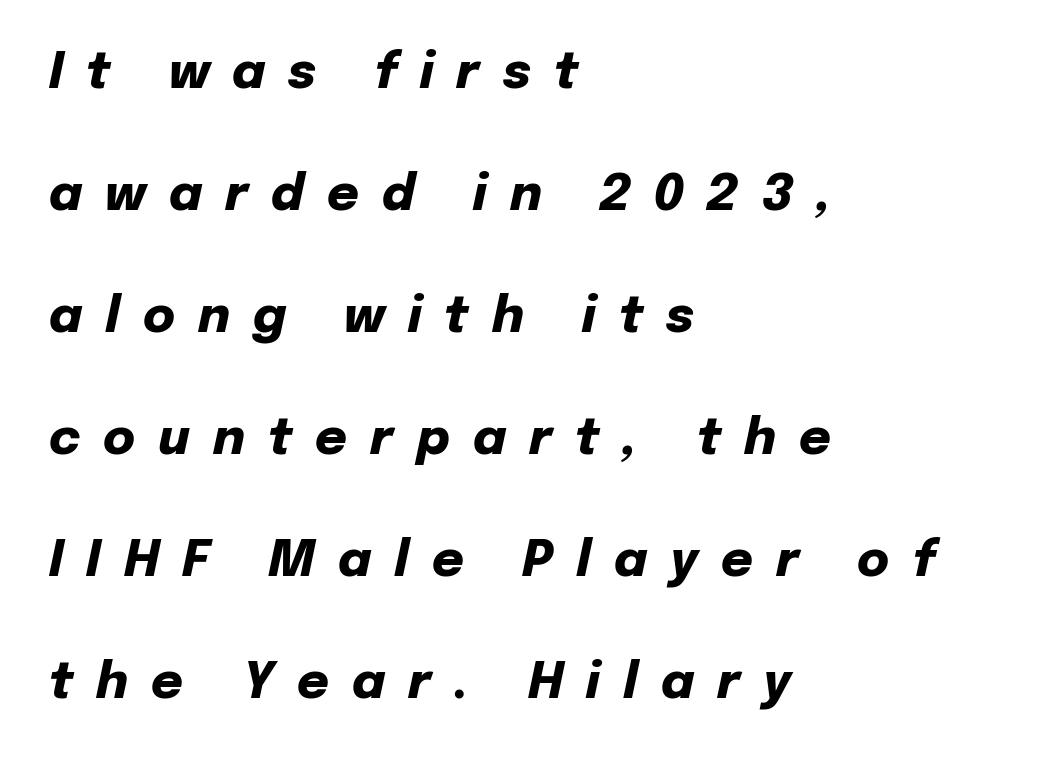
Heft: maximum for text — a bold. The passage is arranged the way most books set body copy — flush left. How are the letters spaced? Widely, with obvious added tracking. Yep, that's italic — everything's leaning. Descenders are the only things crossing below the line.
